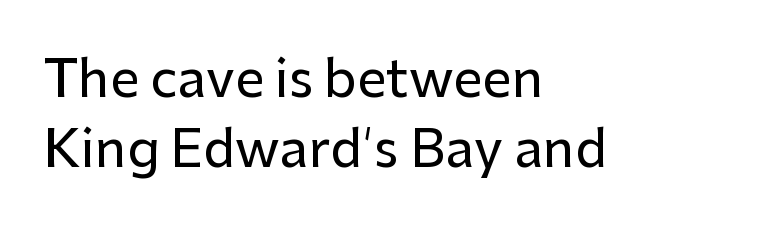
The image shows 52 px sans-serif type, upright; set left-aligned, normal line spacing (1.34x), normal letter spacing, not underlined; low stroke contrast and a medium x-height.
